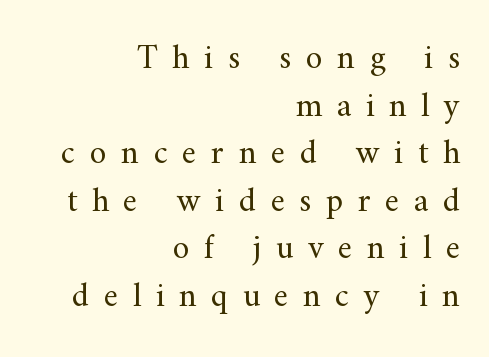
Caption: expanded tracking, letters set apart. Check the space under the baseline: it is left empty. Line spacing here is normal. Small tapered or slab feet sit at the stroke ends, so this counts as serif. Letters have the restrained weight of plain body copy at most.
